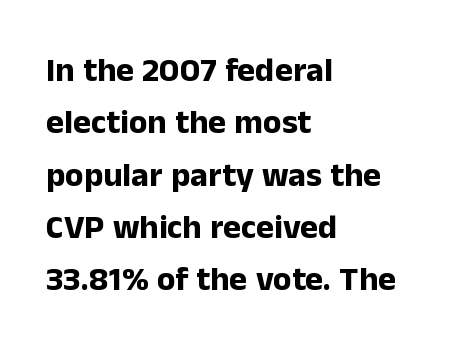
{"serif": "no", "italic": "no", "bold": "yes", "weight": "bold", "width": "normal", "stroke_contrast": "low", "x_height": "medium", "monospaced": "no", "underline": "no", "align": "left", "line_spacing": "normal", "line_spacing_ratio": 1.54, "letter_spacing": "normal", "letter_spacing_em": 0.0, "glyph_px": 34}
